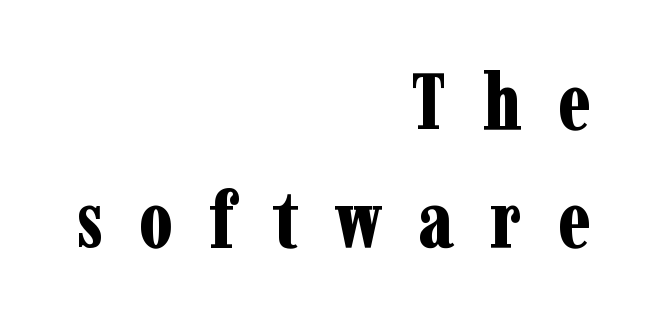
{"serif": "yes", "italic": "no", "bold": "yes", "weight": "bold", "width": "condensed", "stroke_contrast": "low", "x_height": "medium", "monospaced": "no", "underline": "no", "align": "right", "line_spacing": "normal", "line_spacing_ratio": 1.5, "letter_spacing": "wide", "letter_spacing_em": 0.46, "glyph_px": 79}
